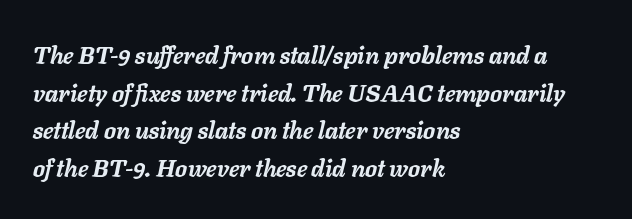
Q: Is the text bold? A: Yes.
Q: Is the text italic (slanted)? A: Yes, it leans right by about 11 degrees.
Q: Is the text underlined? A: No.
Q: How is the paragraph aligned? A: Left-aligned.
Q: Is the spacing between letters normal or unusually wide? A: Normal.
Q: Is the spacing between lines tight, normal or loose? A: Normal.
